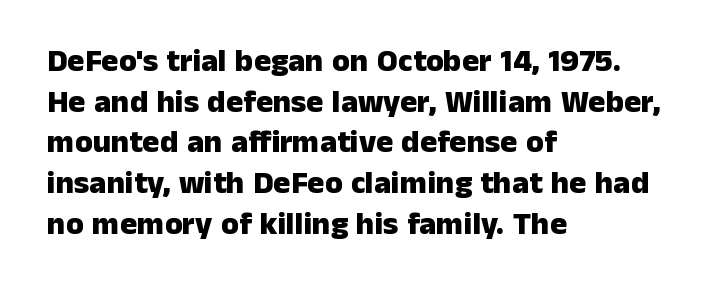
{"serif": "no", "italic": "no", "bold": "yes", "weight": "heavy", "width": "normal", "stroke_contrast": "low", "x_height": "medium", "monospaced": "no", "underline": "no", "align": "left", "line_spacing": "normal", "line_spacing_ratio": 1.27, "letter_spacing": "normal", "letter_spacing_em": 0.0, "glyph_px": 32}
